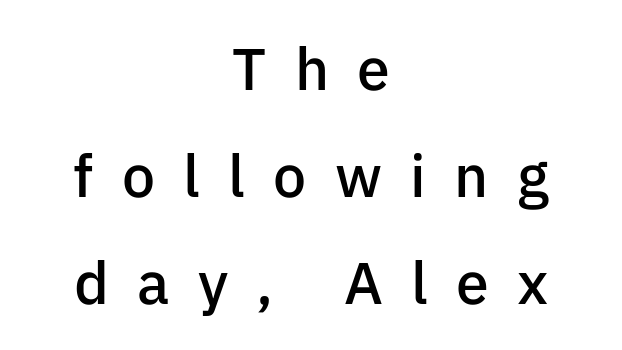
Q: Is the text bold? A: Semi-bold.
Q: Is the text italic (slanted)? A: No, it is upright.
Q: Is the typeface a serif or a sans-serif typeface? A: Sans-serif.
Q: Is the text underlined? A: No.
Q: How is the paragraph aligned? A: Centered.
Q: Is the spacing between letters normal or unusually wide? A: Unusually wide.
Q: Width (condensed, normal, or wide)? A: Normal.
Q: Stroke contrast? A: Low.
Q: x-height? A: Medium.
Q: Monospaced? A: No.
